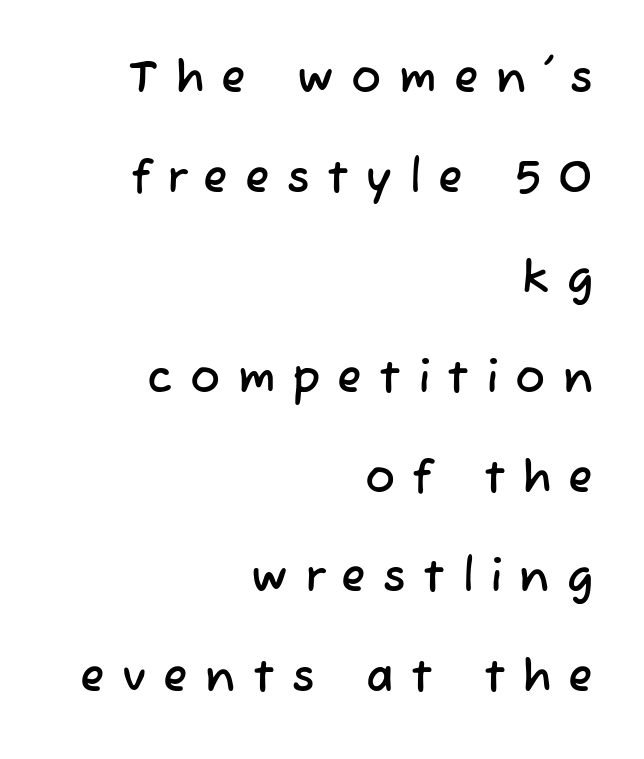
{"serif": "no", "width": "normal", "stroke_contrast": "low", "x_height": "medium", "monospaced": "no", "underline": "no", "align": "right", "line_spacing": "loose", "line_spacing_ratio": 2.22, "letter_spacing": "wide", "letter_spacing_em": 0.38, "glyph_px": 45}
